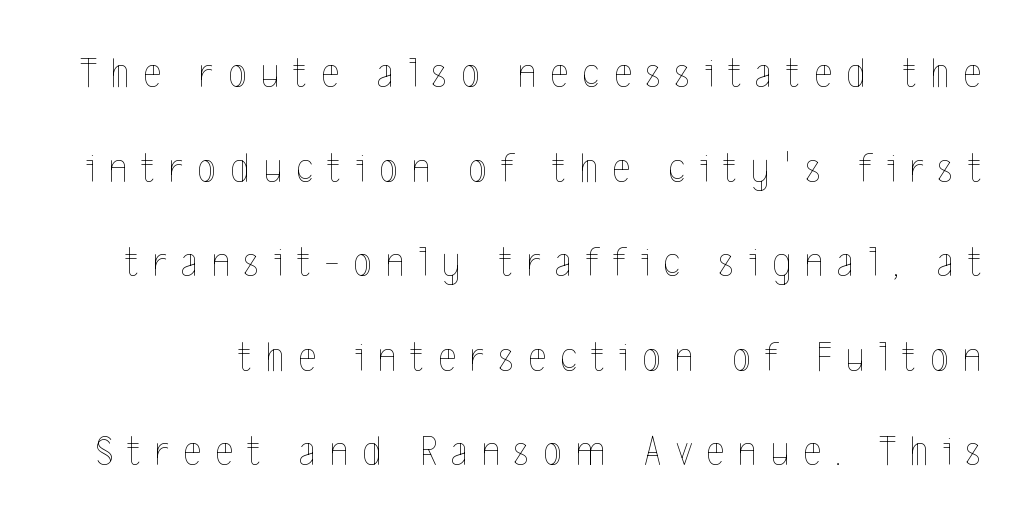
Q: Is the text bold? A: No.
Q: Is the text italic (slanted)? A: No, it is upright.
Q: Is the text underlined? A: No.
Q: Is the spacing between letters normal or unusually wide? A: Unusually wide.
Q: Is the spacing between lines tight, normal or loose? A: Loose.
Q: Width (condensed, normal, or wide)? A: Condensed.
Q: x-height? A: Medium.
Q: Monospaced? A: No.
